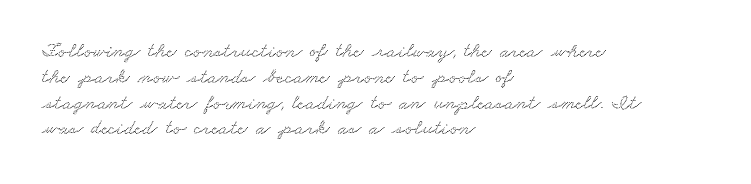
Q: Is the text underlined? A: No.
Q: How is the paragraph aligned? A: Left-aligned.
Q: Is the spacing between letters normal or unusually wide? A: Normal.
